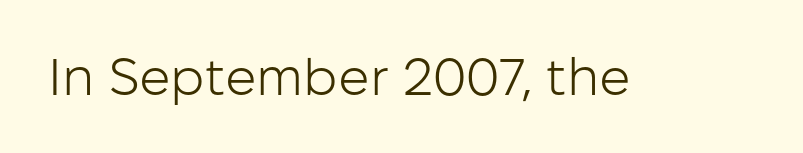
The image shows 52 px light sans-serif type, upright; set normal letter spacing, not underlined; low stroke contrast and a medium x-height.
